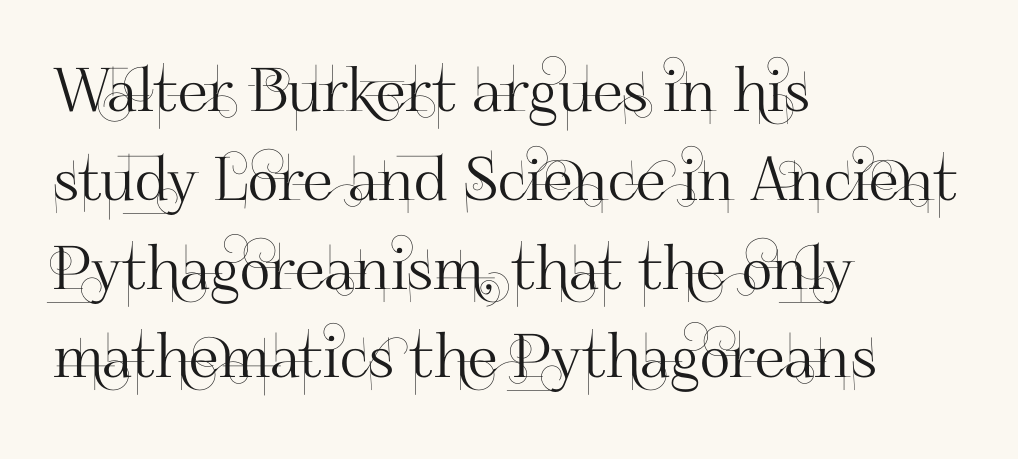
{"serif": "no", "italic": "no", "width": "normal", "stroke_contrast": "high", "x_height": "small", "monospaced": "no", "underline": "no", "align": "left", "line_spacing": "normal", "line_spacing_ratio": 1.48, "letter_spacing": "normal", "letter_spacing_em": 0.0, "glyph_px": 60}
